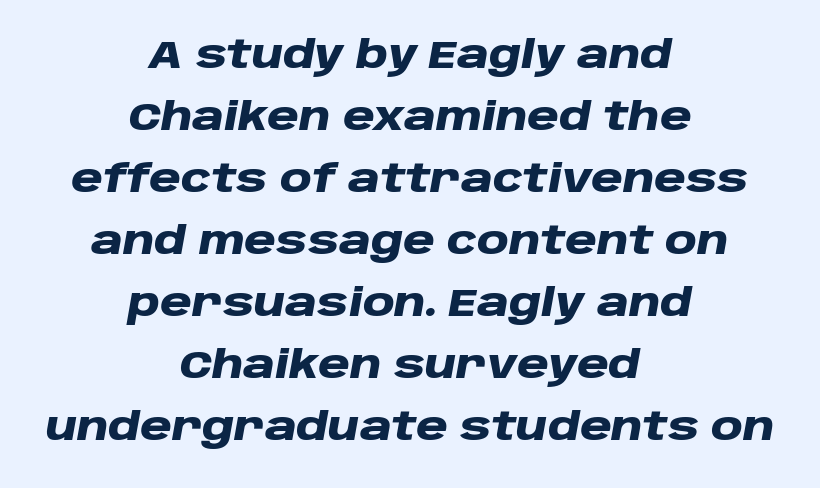
Looks like regular typesetting: each glyph gets only the width it needs. Looking at the ascenders, they clearly lean. The typesetter chose a symmetrical, centered arrangement here. Each new line begins a customary step beneath the previous one. Weight check: bold — yes, fully. Only glyphs here, with clear space below each row.
